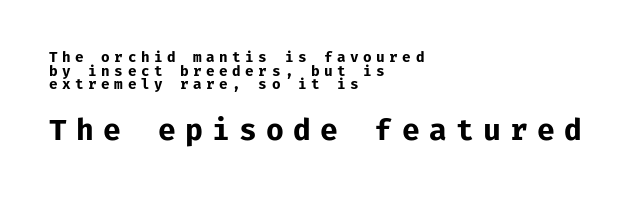
This is roman type, the default non-slanted kind. Underlining? Definitely not there. Do the characters align in a grid? Yes, the font is monospaced. Stroke terminals: plain, sans-serif. Note: smaller setting up top, larger setting below. The letterforms stand isolated, each surrounded by extra space.
